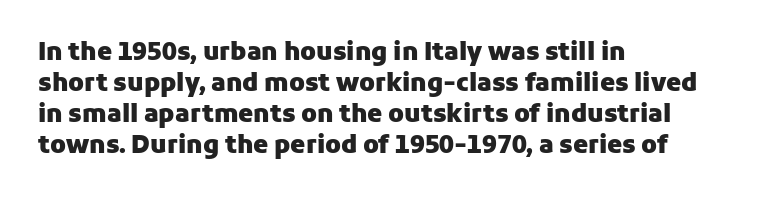
The image shows 24 px bold type, upright; set left-aligned, normal line spacing (1.29x), normal letter spacing, not underlined.
